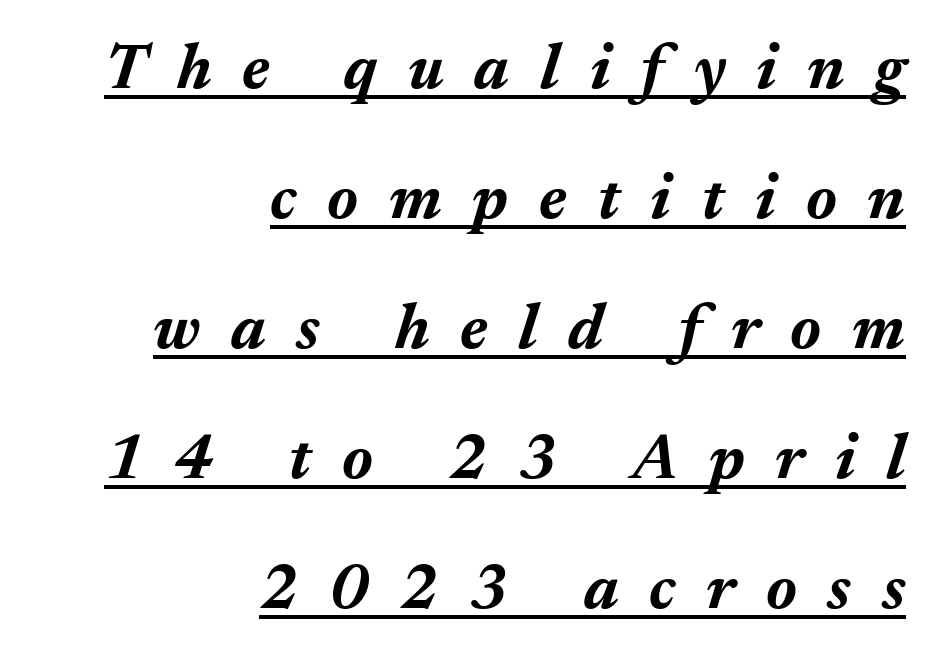
The image shows 64 px bold type, italic (leaning right); set right-aligned, loose line spacing (2.03x), unusually wide letter spacing (+0.48 em), underlined; medium stroke contrast and a medium x-height.
